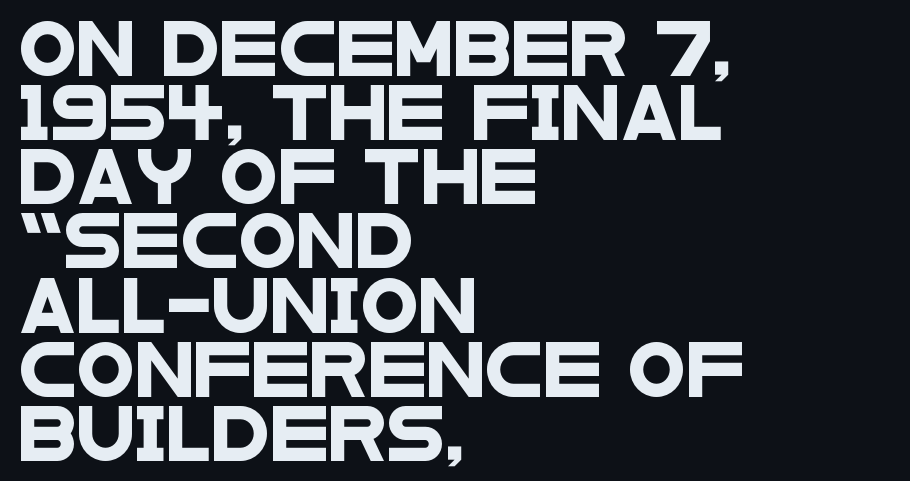
Varying glyph widths throughout — classic text-font behaviour. Lines of text with bare space underneath. These lines keep a tight, regular rhythm from letter to letter. The setting favours the left margin, as ordinary paragraphs usually do. I'd call this a sans setting — the letters go barefoot.
